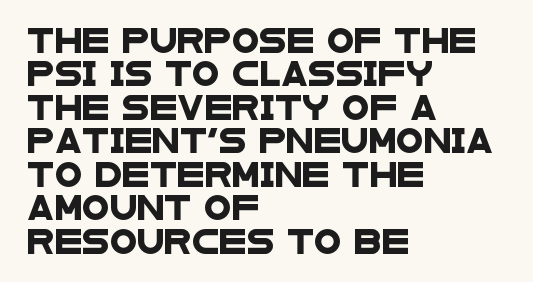
{"underline": "no", "align": "left", "line_spacing": "normal", "line_spacing_ratio": 1.34, "letter_spacing": "normal", "letter_spacing_em": 0.0, "glyph_px": 25}
